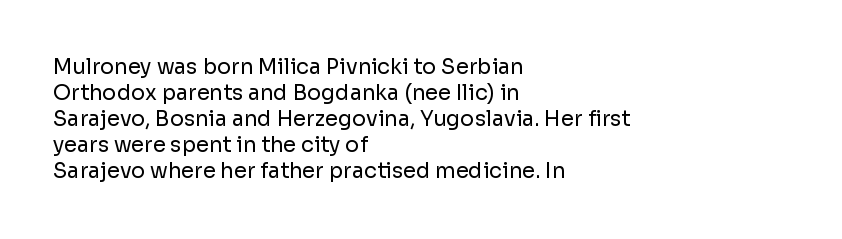
Q: Is the text bold? A: No.
Q: Is the text italic (slanted)? A: No, it is upright.
Q: Is the text underlined? A: No.
Q: How is the paragraph aligned? A: Left-aligned.
Q: Is the spacing between letters normal or unusually wide? A: Normal.
